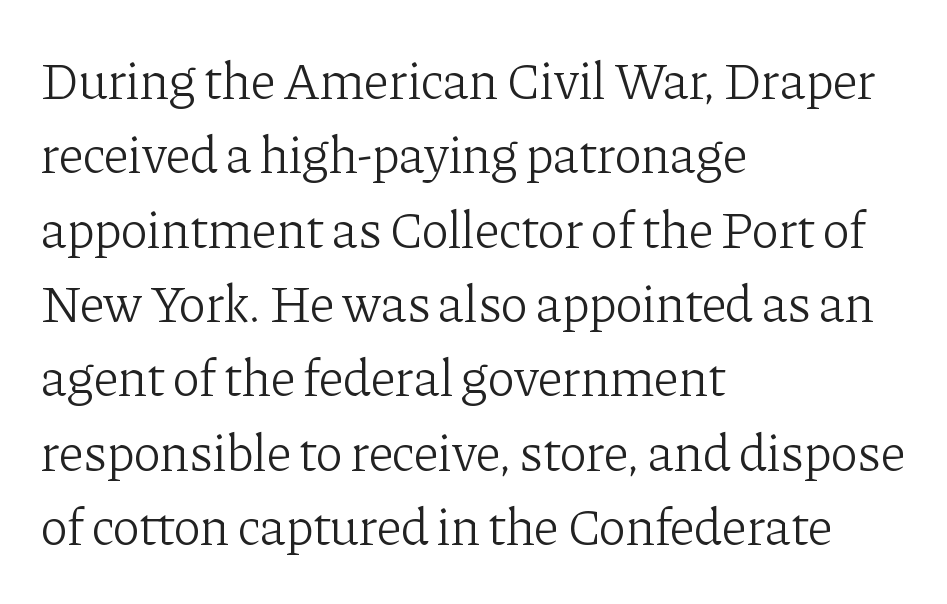
The image shows 52 px light serif type, upright; set left-aligned, normal line spacing (1.43x), normal letter spacing, not underlined; low stroke contrast and a medium x-height.
